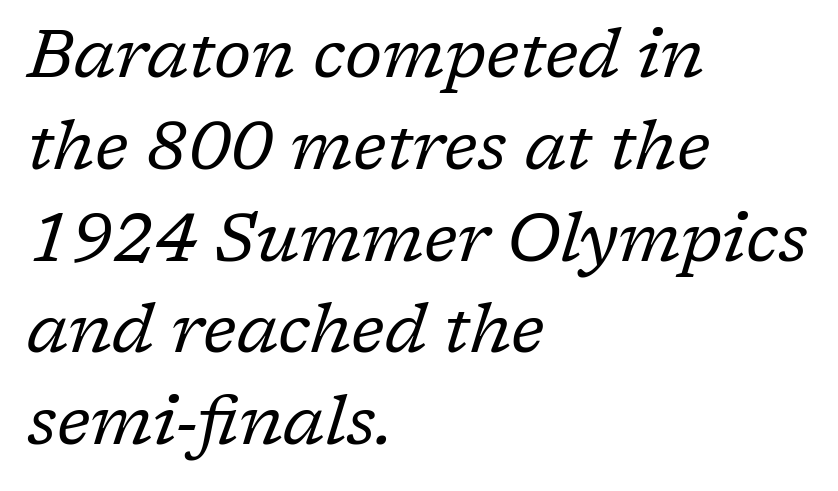
The vertical gap from one line to the next is medium. The foot of each line stays bare and open. Typographically, this falls in the serif category. Here the designer chose a conventional face with non-uniform glyph widths. The letters are slanted; this is an italic face.
